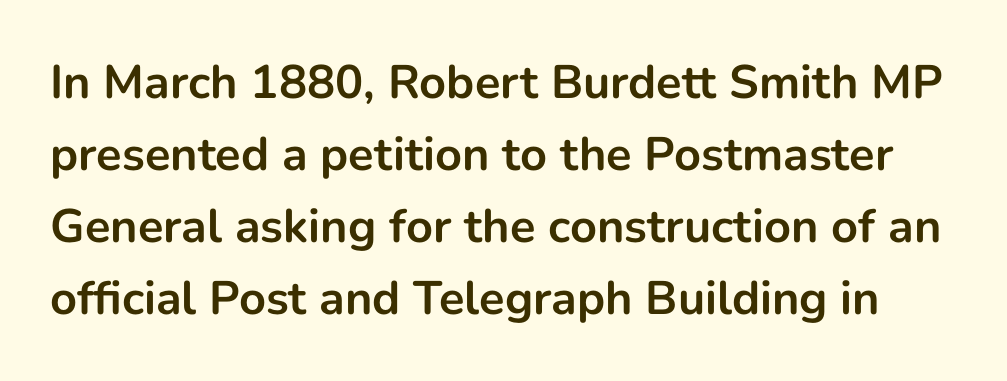
Q: Is the text bold? A: Yes.
Q: Is the text italic (slanted)? A: No, it is upright.
Q: Is the typeface a serif or a sans-serif typeface? A: Sans-serif.
Q: Is the text underlined? A: No.
Q: Is the spacing between letters normal or unusually wide? A: Normal.
Q: Is the spacing between lines tight, normal or loose? A: Normal.
Q: Width (condensed, normal, or wide)? A: Normal.
Q: Stroke contrast? A: Low.
Q: x-height? A: Medium.
Q: Monospaced? A: No.
